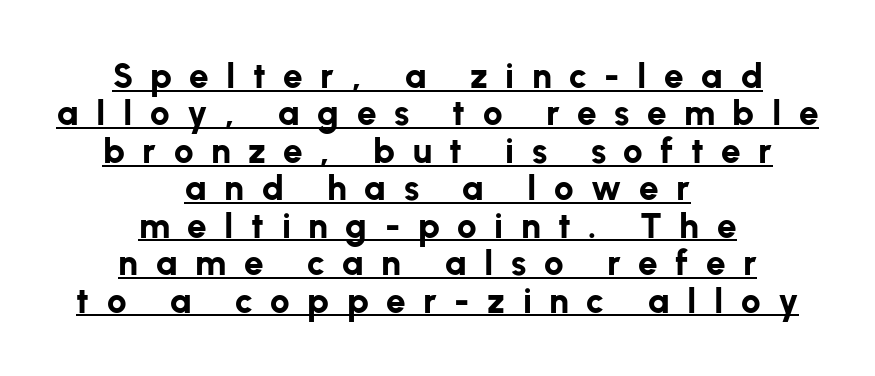
The image shows 35 px bold sans-serif type, upright; set centered, tight line spacing (1.07x), unusually wide letter spacing (+0.5 em), underlined; low stroke contrast and a medium x-height.
